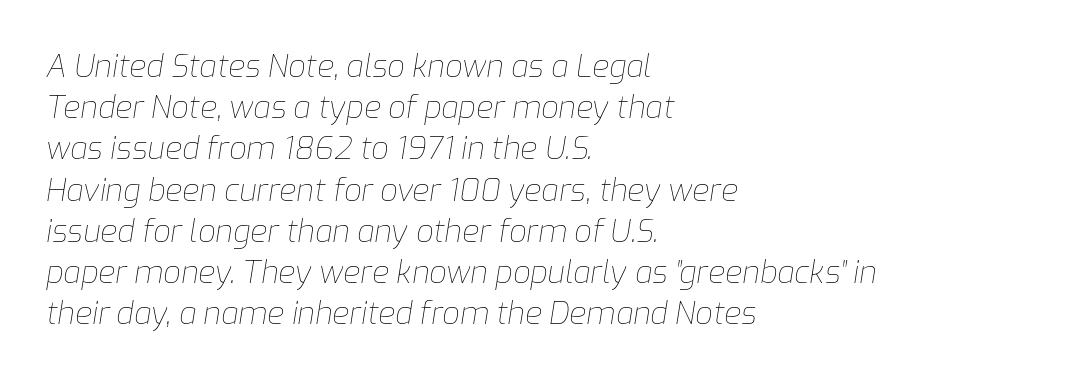
Has an underline been added? It has not. Compared with typical paragraphs, the rows here are spaced about the same. Is this a fixed-width face? No — the glyphs have proportional, varying widths. Words appear dense and cohesive because spacing is normal. The font sits on the lighter half of the weight spectrum, regular included. The axis of the letterforms is tilted away from vertical.
